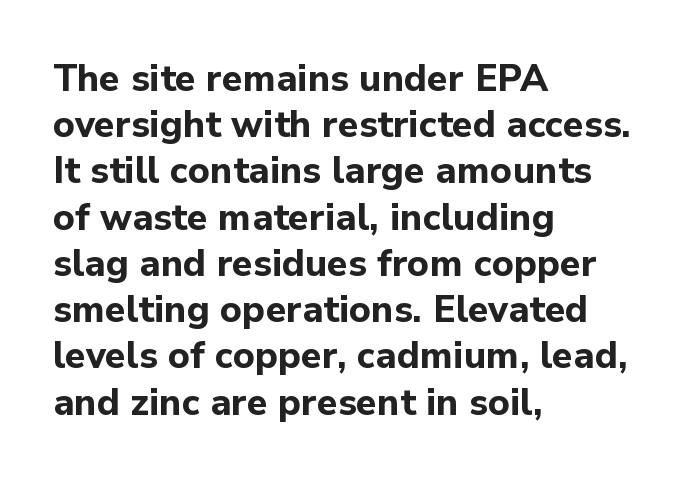
Q: Is the text bold? A: Yes.
Q: Is the text italic (slanted)? A: No, it is upright.
Q: Is the typeface a serif or a sans-serif typeface? A: Sans-serif.
Q: Is the text underlined? A: No.
Q: How is the paragraph aligned? A: Left-aligned.
Q: Is the spacing between letters normal or unusually wide? A: Normal.
Q: Is the spacing between lines tight, normal or loose? A: Normal.
Q: Width (condensed, normal, or wide)? A: Normal.
Q: Stroke contrast? A: Low.
Q: x-height? A: Medium.
Q: Monospaced? A: No.
